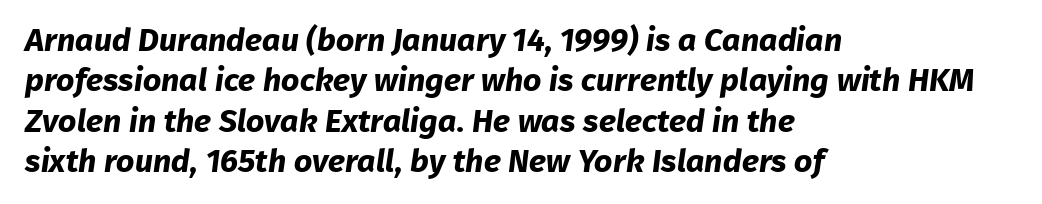
{"serif": "no", "bold": "yes", "weight": "bold", "width": "normal", "stroke_contrast": "low", "x_height": "medium", "monospaced": "no", "underline": "no", "align": "left", "line_spacing": "normal", "line_spacing_ratio": 1.26, "letter_spacing": "normal", "letter_spacing_em": 0.0, "glyph_px": 32}
